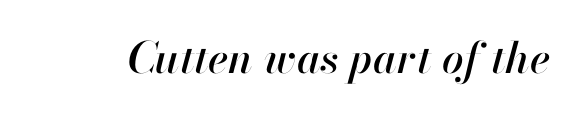
Q: Is the text italic (slanted)? A: Yes, it leans right by about 13 degrees.
Q: Is the text underlined? A: No.
Q: Is the spacing between letters normal or unusually wide? A: Normal.
Q: Width (condensed, normal, or wide)? A: Normal.
Q: Stroke contrast? A: High.
Q: x-height? A: Small.
Q: Monospaced? A: No.
